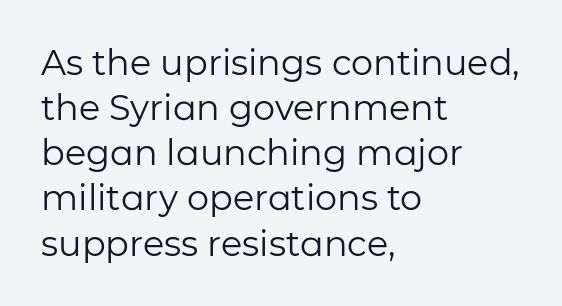
The foot of each line stays bare and open. Note the varied advance widths — an 'i' is clearly narrower than an 'm'. No chunkiness to these letters — they're not bold. Compared with typical paragraphs, the rows here are spaced about the same. Nothing sits at the stroke ends, so this counts as sans-serif.
